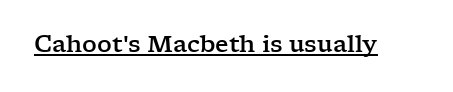
You can see a thin bar hugging the bottom of the glyphs. This rendering leaves character spacing at its baseline value. Style check: upright.
